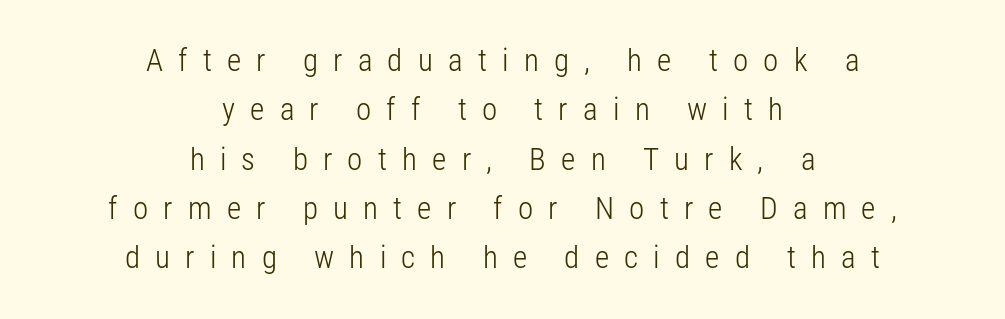
The image shows 31 px light, condensed sans-serif type, upright; set centered, normal line spacing (1.59x), unusually wide letter spacing (+0.49 em), not underlined; low stroke contrast and a medium x-height.
